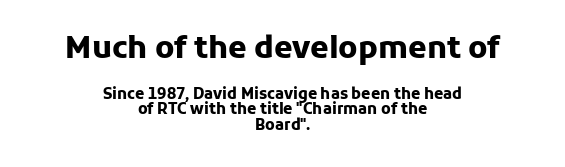
The image shows 30 px heavy sans-serif type, upright; set centered, tight line spacing (1.01x), normal letter spacing, not underlined; the first (top) block is 2.0x larger; low stroke contrast and a medium x-height.
